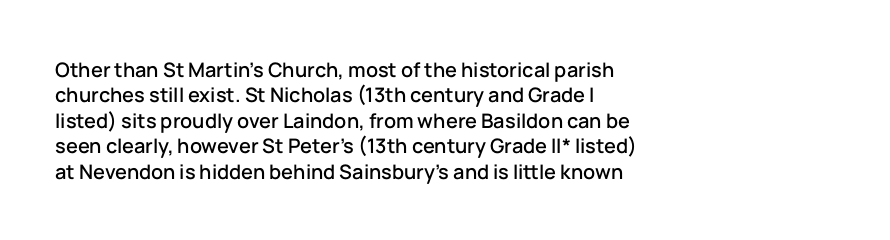
{"italic": "no", "underline": "no", "align": "left", "line_spacing": "normal", "line_spacing_ratio": 1.27, "letter_spacing": "normal", "letter_spacing_em": 0.0, "glyph_px": 20}
